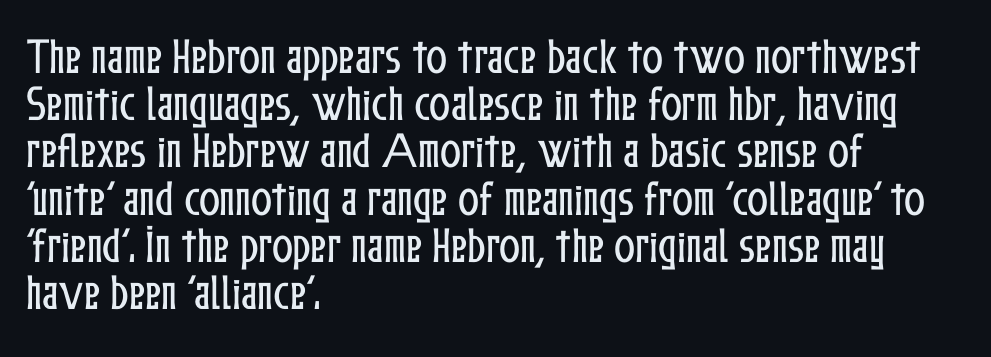
The image shows 39 px condensed type, upright; set left-aligned, line spacing 1.21x, normal letter spacing, not underlined; low stroke contrast and a medium x-height.
